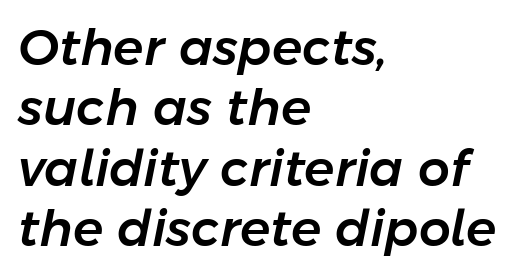
Q: Is the text italic (slanted)? A: Yes, it leans right by about 11 degrees.
Q: Is the text underlined? A: No.
Q: How is the paragraph aligned? A: Left-aligned.
Q: Is the spacing between letters normal or unusually wide? A: Normal.
Q: Width (condensed, normal, or wide)? A: Normal.
Q: Stroke contrast? A: Low.
Q: x-height? A: Medium.
Q: Monospaced? A: No.
